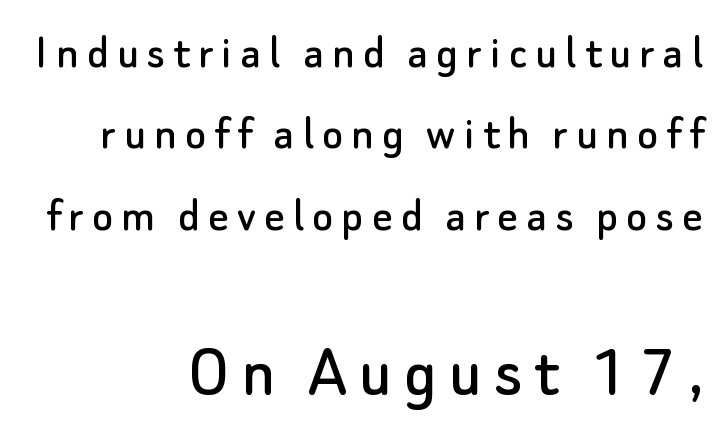
Q: Is the text italic (slanted)? A: No, it is upright.
Q: Is the typeface a serif or a sans-serif typeface? A: Sans-serif.
Q: Is the text underlined? A: No.
Q: How is the paragraph aligned? A: Right-aligned.
Q: Is the spacing between lines tight, normal or loose? A: Normal.
Q: Which block of text is set in a larger size, the first (top) or the second (bottom)? A: The second (bottom) one.
Q: Width (condensed, normal, or wide)? A: Normal.
Q: Stroke contrast? A: Low.
Q: x-height? A: Small.
Q: Monospaced? A: No.
